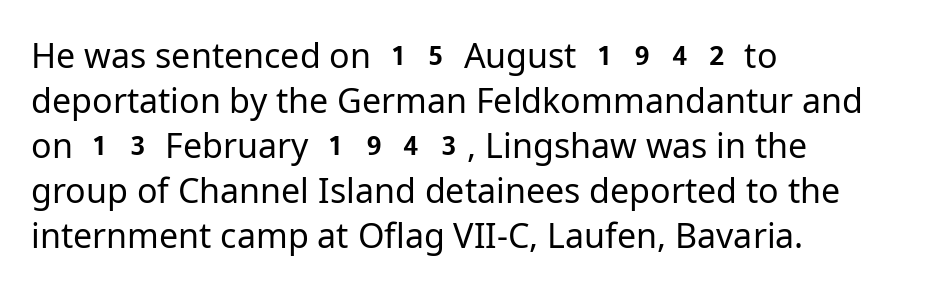
Rule under the text: the space is simply empty. Nope, not italic — everything's standing straight. Which margin do the lines hug? The left one — the right edge is uneven. Nope, no serifs anywhere on these letters. Interline gaps are of average width in this sample.
